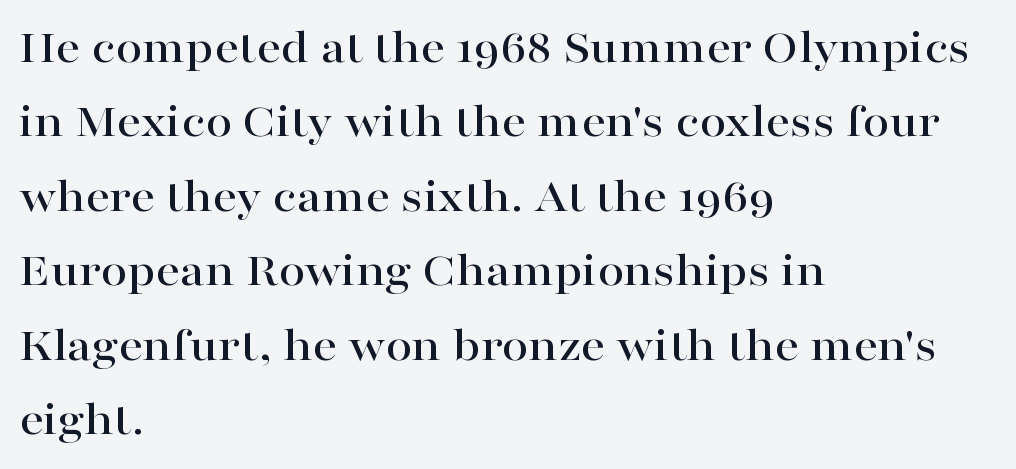
Tracking here is standard; glyphs follow each other at the usual distance. Where is the straight margin? On the left. If you measured baseline to baseline, you'd find a middling distance. Notice how the stems are strictly vertical — no italics here. Serifs: yes, visible at the terminals of the letterforms. Type without underlining.
